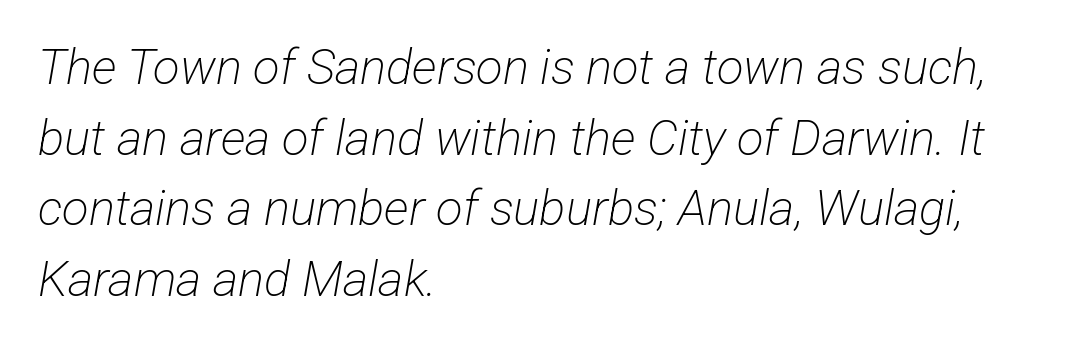
{"serif": "no", "bold": "no", "weight": "light", "width": "condensed", "stroke_contrast": "low", "x_height": "medium", "monospaced": "no", "underline": "no", "align": "left", "line_spacing": "normal", "line_spacing_ratio": 1.44, "letter_spacing": "normal", "letter_spacing_em": 0.0, "glyph_px": 49}
